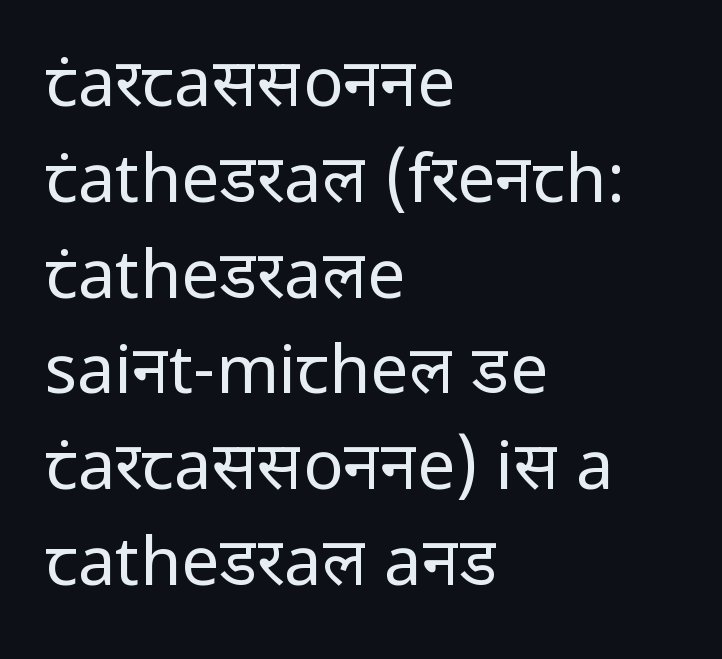
{"serif": "no", "italic": "no", "bold": "no", "weight": "regular", "width": "normal", "stroke_contrast": "low", "x_height": "medium", "monospaced": "no", "underline": "no", "align": "left", "line_spacing": "normal", "line_spacing_ratio": 1.43, "letter_spacing": "normal", "letter_spacing_em": 0.0, "glyph_px": 67}
